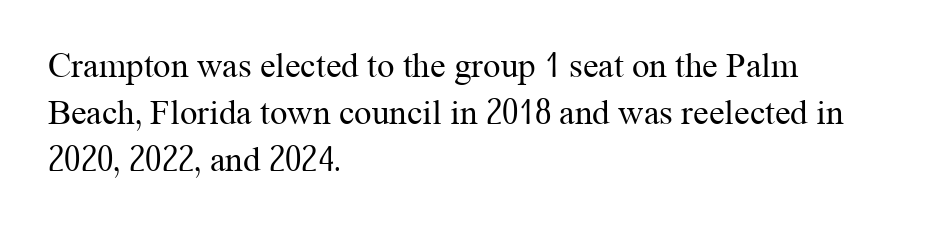
Q: Is the text bold? A: No.
Q: Is the text italic (slanted)? A: No, it is upright.
Q: Is the typeface a serif or a sans-serif typeface? A: Serif.
Q: Is the text underlined? A: No.
Q: How is the paragraph aligned? A: Left-aligned.
Q: Is the spacing between letters normal or unusually wide? A: Normal.
Q: Is the spacing between lines tight, normal or loose? A: Normal.
Q: Width (condensed, normal, or wide)? A: Normal.
Q: Stroke contrast? A: Medium.
Q: x-height? A: Medium.
Q: Monospaced? A: No.
